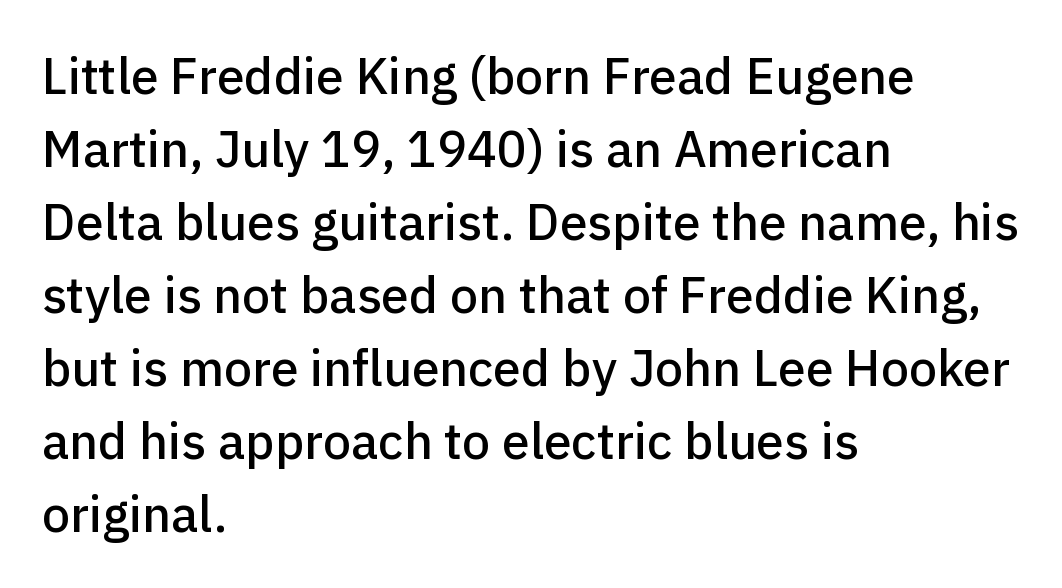
The designer went with a sans here, leaving each stem footless. Vertically, the passage feels balanced, rows spaced as you'd expect. Notice how the passage keeps a crisp vertical edge on the left only. Descenders hang freely into open space. Notice how the stems are strictly vertical — no italics here. Honestly, the letter spacing is just normal — you wouldn't notice it.
